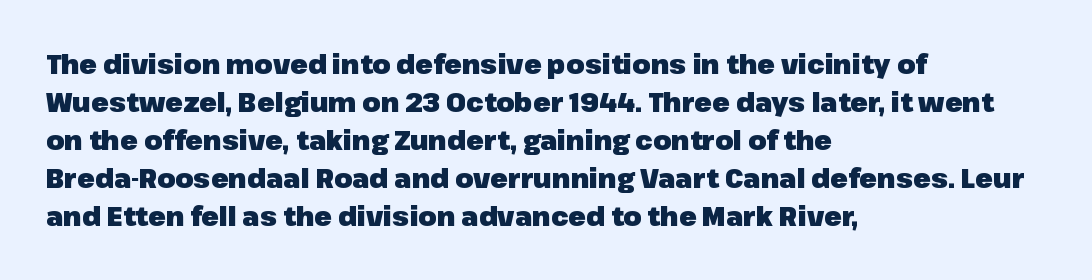
Horizontal alignment here is leftward, the default for most running prose. Nothing unusual about the tracking: characters are spaced as the font intends. Students, observe: this is what conventionally led text looks like. Does the lettering tilt? It doesn't — this is upright.
